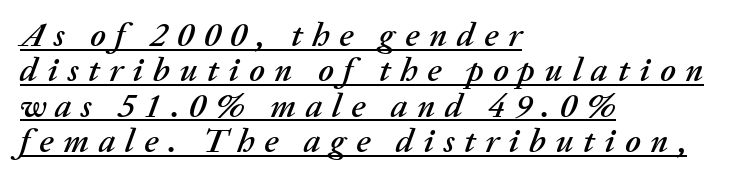
The image shows 34 px text type, italic (leaning right); set left-aligned, tight line spacing (1.04x), unusually wide letter spacing (+0.28 em), underlined; medium stroke contrast and a medium x-height.
